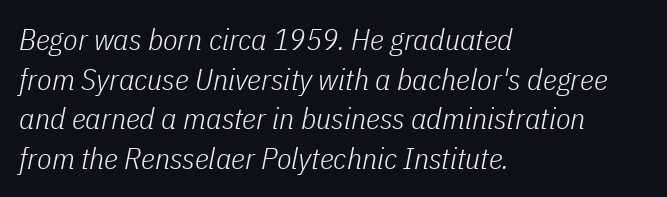
This rendering uses left alignment, leaving the right contour irregular. If you drew a line through each stem, it would be angled. Words float on clear page, feet unadorned. Look at the tracking — it's just the regular setting, nothing added. Rows of type keep a routine distance in the vertical direction. Proportional: the letters do not fall into vertical columns.
